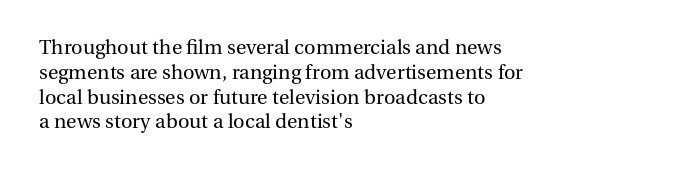
{"italic": "no", "bold": "no", "underline": "no", "align": "left", "line_spacing_ratio": 1.24, "letter_spacing": "normal", "letter_spacing_em": 0.0, "glyph_px": 20}
